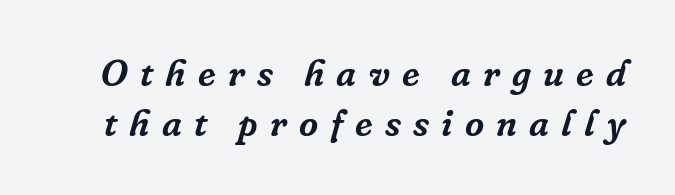
Q: Is the text italic (slanted)? A: Yes, it leans right by about 16 degrees.
Q: Is the typeface a serif or a sans-serif typeface? A: Serif.
Q: Is the text underlined? A: No.
Q: Is the spacing between letters normal or unusually wide? A: Unusually wide.
Q: Is the spacing between lines tight, normal or loose? A: Normal.
Q: Width (condensed, normal, or wide)? A: Normal.
Q: Stroke contrast? A: Low.
Q: x-height? A: Medium.
Q: Monospaced? A: No.
